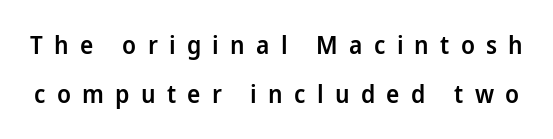
{"italic": "no", "bold": "semi", "underline": "no", "line_spacing": "loose", "line_spacing_ratio": 1.98, "letter_spacing": "wide", "letter_spacing_em": 0.45, "glyph_px": 25}
